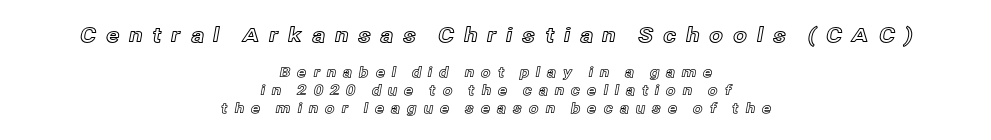
The image shows 20 px text type; set centered, normal line spacing (1.27x), unusually wide letter spacing (+0.47 em), not underlined; the first (top) block is 1.43x larger.
